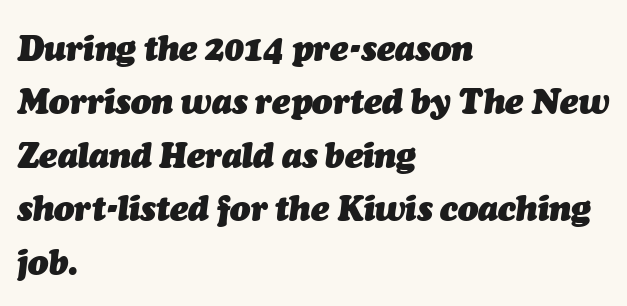
Q: Is the text bold? A: Yes.
Q: Is the text italic (slanted)? A: Yes, it leans right by about 7 degrees.
Q: Is the text underlined? A: No.
Q: How is the paragraph aligned? A: Left-aligned.
Q: Is the spacing between letters normal or unusually wide? A: Normal.
Q: Is the spacing between lines tight, normal or loose? A: Normal.
Q: Width (condensed, normal, or wide)? A: Normal.
Q: Stroke contrast? A: Medium.
Q: x-height? A: Medium.
Q: Monospaced? A: No.
